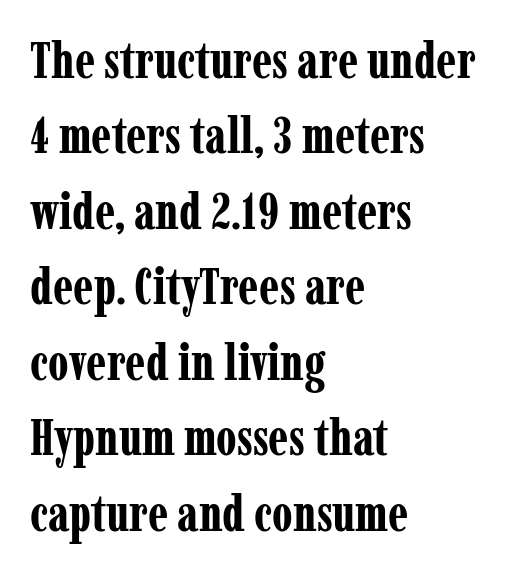
The characters display serif detailing at their extremities. Notice how descenders clear the ascenders below comfortably — that's standard leading. The foot of each line stays bare and open. Honestly, the letter spacing is just normal — you wouldn't notice it. Looks like regular typesetting: each glyph gets only the width it needs. Summary of weight: heavy, a full bold.
